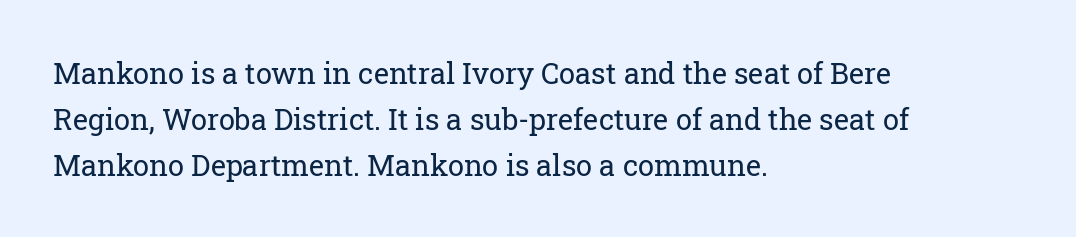
{"serif": "yes", "italic": "no", "bold": "no", "weight": "regular", "width": "normal", "stroke_contrast": "low", "x_height": "medium", "monospaced": "no", "underline": "no", "align": "left", "line_spacing": "normal", "line_spacing_ratio": 1.58, "letter_spacing": "normal", "letter_spacing_em": 0.0, "glyph_px": 29}
